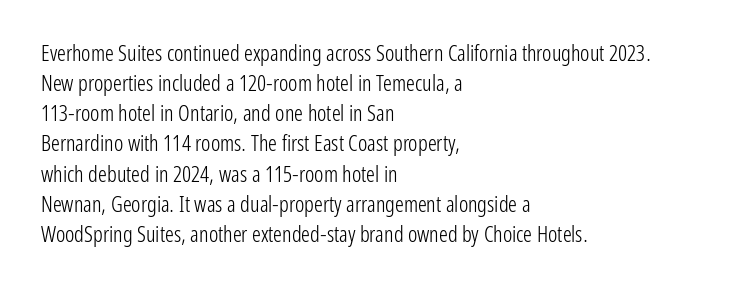
The letterforms sit shoulder to shoulder at normal distance. The space directly below the letters is spotless. Counters stay open thanks to moderate or lighter strokes. The vertical gap from one line to the next is medium. Ascenders rise straight up at ninety degrees. The ragged edge is on the right, which tells us the setting is flush left.
